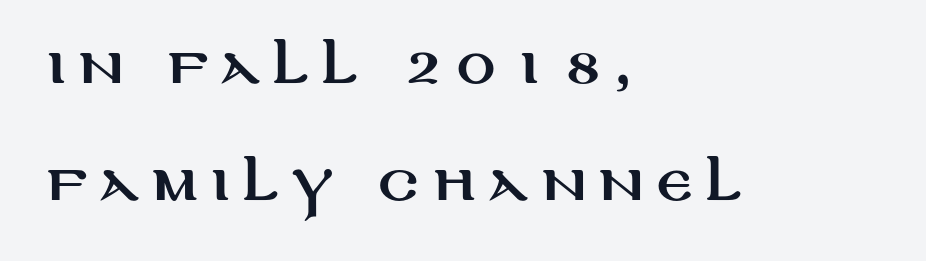
Q: Is the text italic (slanted)? A: No, it is upright.
Q: Is the typeface a serif or a sans-serif typeface? A: Sans-serif.
Q: Is the text underlined? A: No.
Q: How is the paragraph aligned? A: Left-aligned.
Q: Is the spacing between letters normal or unusually wide? A: Unusually wide.
Q: Is the spacing between lines tight, normal or loose? A: Loose.
Q: Width (condensed, normal, or wide)? A: Wide.
Q: Stroke contrast? A: Medium.
Q: x-height? A: Large.
Q: Monospaced? A: No.
